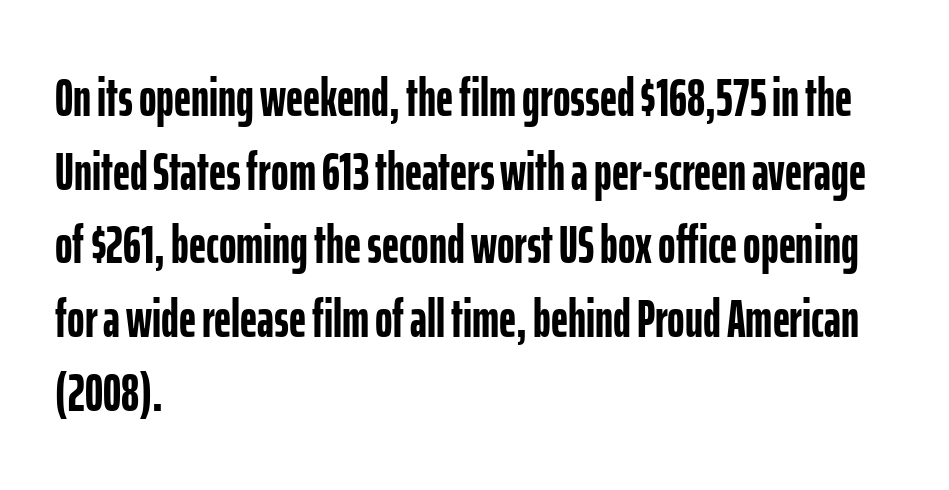
{"serif": "no", "italic": "no", "bold": "yes", "weight": "semibold", "width": "condensed", "stroke_contrast": "low", "x_height": "medium", "monospaced": "no", "underline": "no", "align": "left", "line_spacing": "normal", "line_spacing_ratio": 1.39, "letter_spacing": "normal", "letter_spacing_em": 0.0, "glyph_px": 53}
